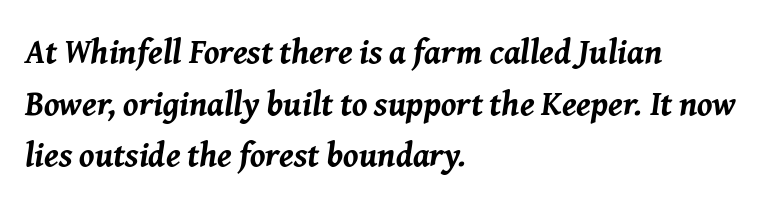
All the whitespace from short lines collects on the right. How would I describe the line gaps? Plain and ordinary. Bare-footed words on every line. Yep, that's italic — everything's leaning. Standard letterfit; no display-style spreading of the glyphs. Each letter keeps its own natural width here, so spacing adapts to shape.
